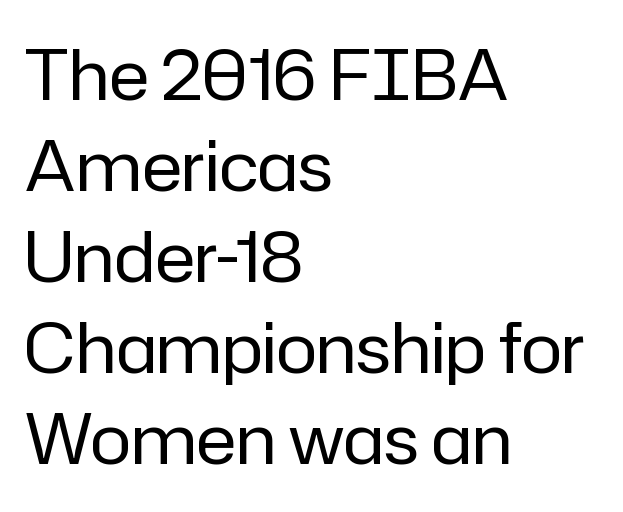
The image shows 69 px regular-weight sans-serif type, upright; set left-aligned, normal line spacing (1.32x), normal letter spacing, not underlined; low stroke contrast and a medium x-height.
